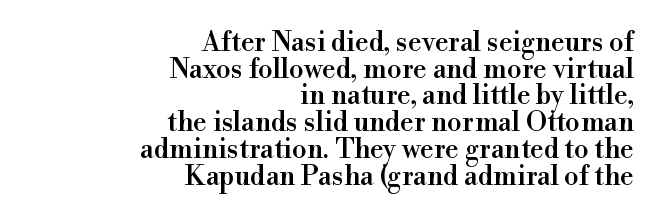
If you measured baseline to baseline, you'd find a short distance. Glance below the letters and you will spot only blank space. Is there any slant? The stems are plumb. A typesetter would call this zero additional tracking.
